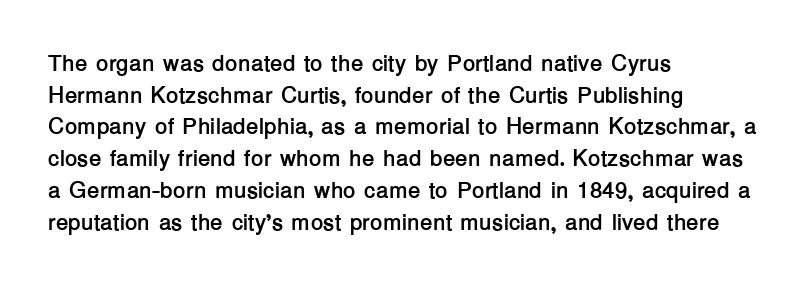
{"italic": "no", "bold": "yes", "underline": "no", "align": "left", "line_spacing": "normal", "line_spacing_ratio": 1.38, "letter_spacing": "normal", "letter_spacing_em": 0.0, "glyph_px": 23}
